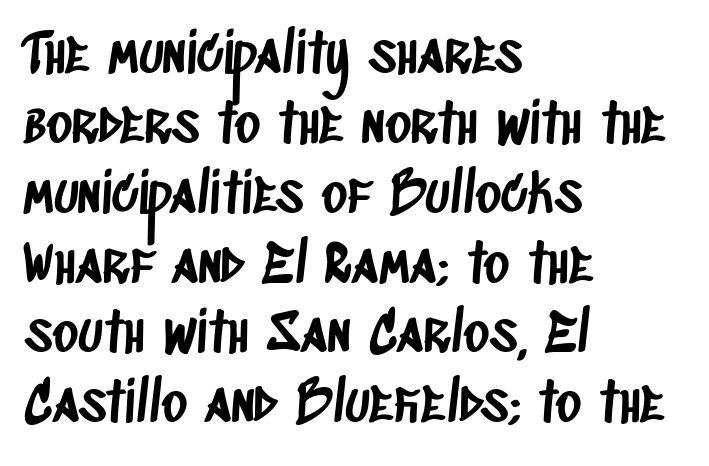
{"serif": "no", "width": "condensed", "stroke_contrast": "low", "x_height": "large", "monospaced": "no", "underline": "no", "align": "left", "line_spacing": "normal", "line_spacing_ratio": 1.27, "letter_spacing": "normal", "letter_spacing_em": 0.0, "glyph_px": 55}
